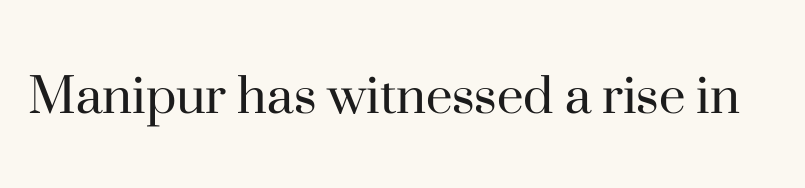
Q: Is the text bold? A: No.
Q: Is the text italic (slanted)? A: No, it is upright.
Q: Is the typeface a serif or a sans-serif typeface? A: Serif.
Q: Is the text underlined? A: No.
Q: Is the spacing between letters normal or unusually wide? A: Normal.
Q: Width (condensed, normal, or wide)? A: Normal.
Q: Stroke contrast? A: High.
Q: x-height? A: Small.
Q: Monospaced? A: No.
